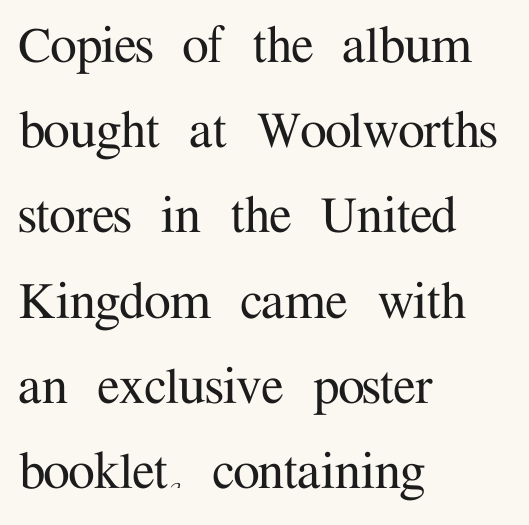
Nope, not italic — everything's standing straight. Only glyphs here, with clear space below each row. The passage shown is typed in a proportional face where columns would drift. To sum up the face: it has serifs.
